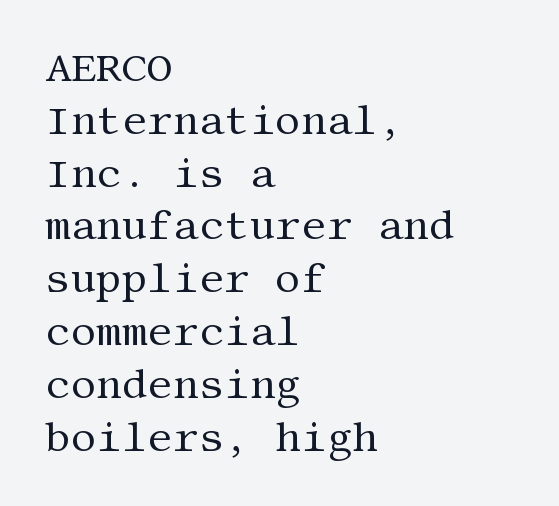
{"serif": "yes", "italic": "no", "bold": "no", "weight": "regular", "width": "normal", "stroke_contrast": "medium", "x_height": "large", "underline": "no", "align": "left", "line_spacing": "normal", "line_spacing_ratio": 1.32, "letter_spacing": "normal", "letter_spacing_em": 0.0, "glyph_px": 40}
